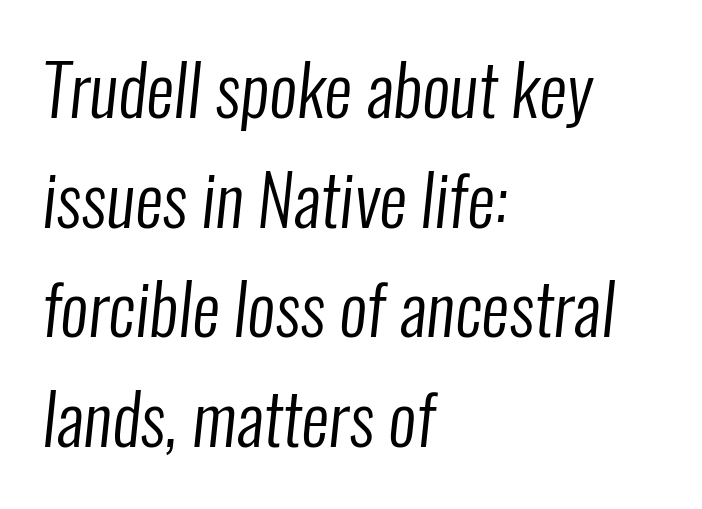
{"serif": "no", "bold": "no", "weight": "regular", "width": "condensed", "stroke_contrast": "low", "x_height": "medium", "monospaced": "no", "underline": "no", "align": "left", "line_spacing": "normal", "line_spacing_ratio": 1.59, "letter_spacing": "normal", "letter_spacing_em": 0.0, "glyph_px": 69}
